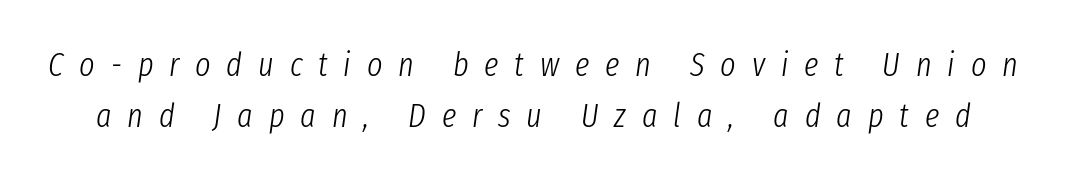
{"italic": "yes", "lean": "right", "slant_degrees": 8, "bold": "no", "weight": "light", "width": "condensed", "stroke_contrast": "low", "x_height": "medium", "monospaced": "no", "underline": "no", "line_spacing": "normal", "line_spacing_ratio": 1.54, "letter_spacing": "wide", "letter_spacing_em": 0.48, "glyph_px": 33}
